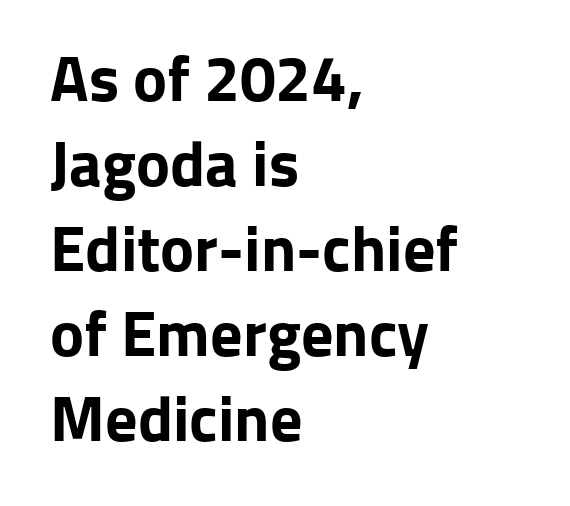
Tall strokes in this sample are plumb rather than angled. The face used here has the dense, thick strokes of a bold. Standard letterfit; no display-style spreading of the glyphs. Letterform terminals end flat and unadorned throughout the passage. Unmarked baselines from the first word to the last. Rows of type keep a routine distance in the vertical direction.
